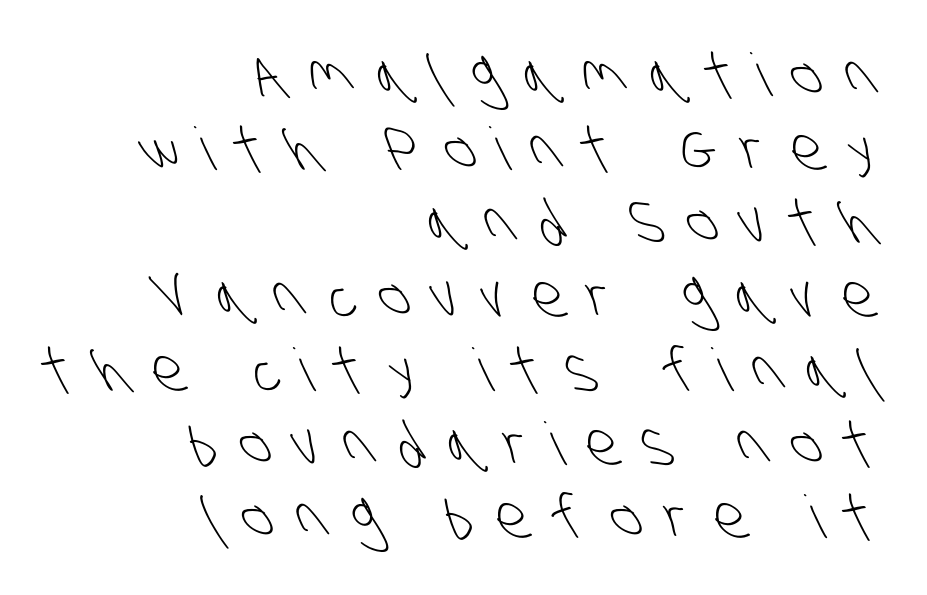
{"serif": "no", "bold": "no", "weight": "light", "width": "condensed", "stroke_contrast": "low", "x_height": "large", "monospaced": "no", "underline": "no", "align": "right", "line_spacing": "normal", "line_spacing_ratio": 1.25, "letter_spacing": "wide", "letter_spacing_em": 0.41, "glyph_px": 59}
